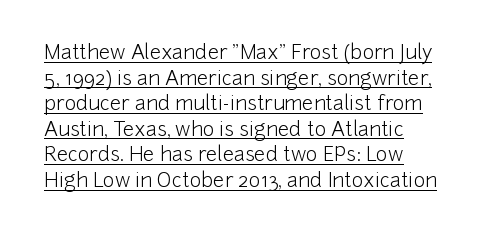
The rows are spaced the way most documents space them. The specimen includes a rule beneath the text block's lines. Heft: none added — not bold. A typesetter would call this zero additional tracking. Line beginnings align vertically; line endings do not.
